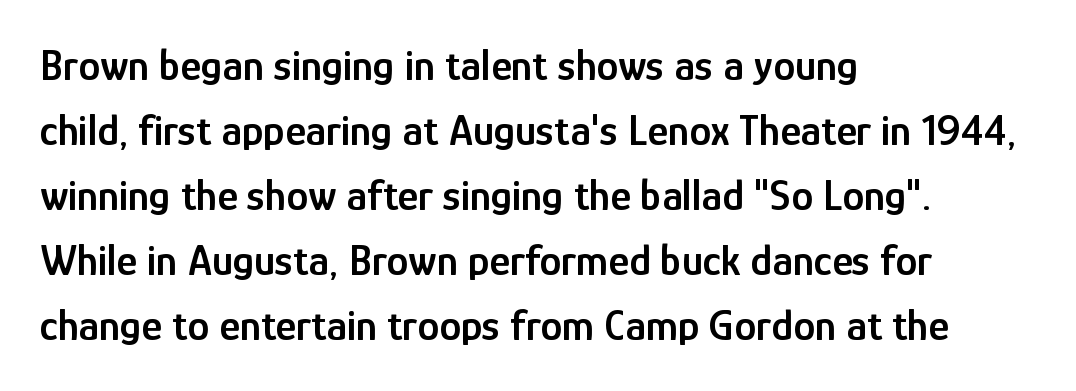
The image shows 44 px semibold, condensed sans-serif type, upright; set left-aligned, normal line spacing (1.48x), normal letter spacing, not underlined; low stroke contrast and a medium x-height.
